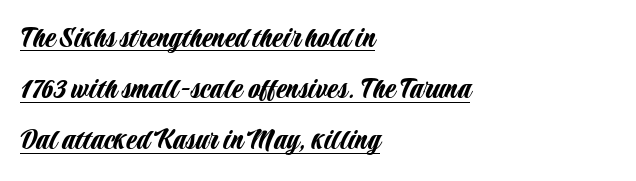
The typesetter has applied underlining to the passage shown. Is the letter spacing exaggerated? No — it looks like the ordinary default. Nothing sits at the stroke ends, so this counts as sans-serif. Teacher's note: observe the even left margin — that is flush-left alignment.
